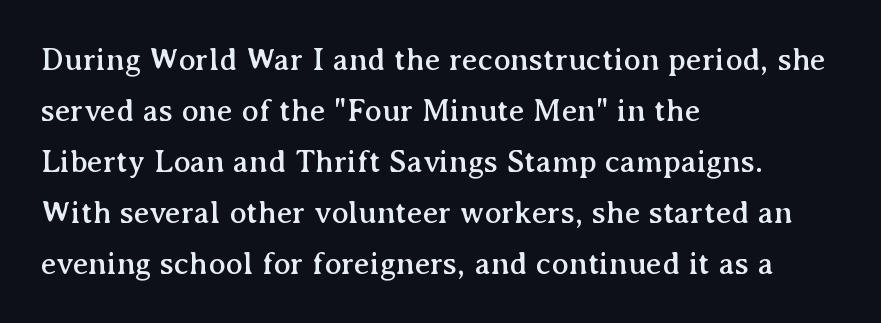
The rows are spaced the way most documents space them. Spacing verdict: proportional, widths tailored to each character. Vertical strokes here are truly vertical. The letters sit at their default tracking, neither squeezed nor spread. These lines are composed in type with serifs. Underlining? Definitely not there.
